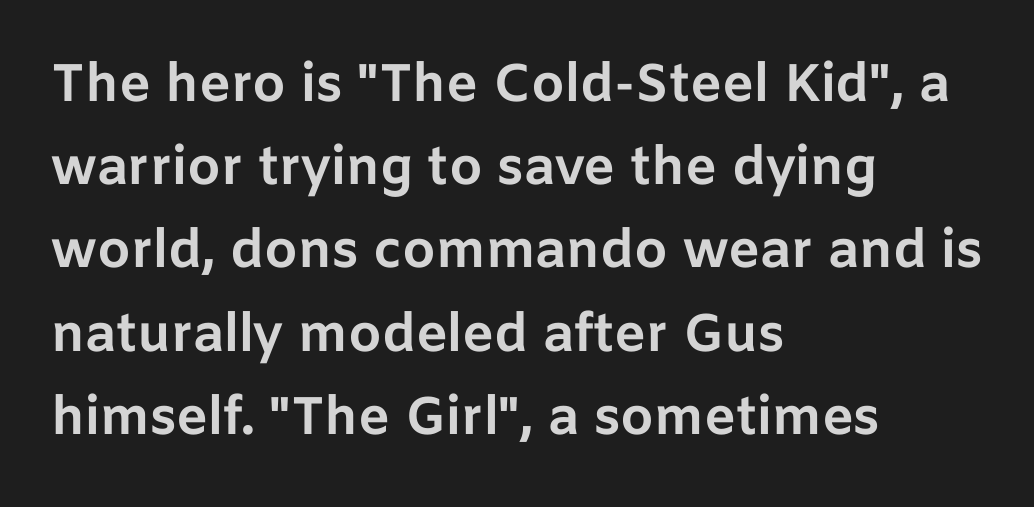
The rag falls on the right side of this text block. The letters advance in unequal steps, a hallmark of proportional type. These lines are composed in type without serifs. Students, this is bold: see how much ink each stroke carries.
